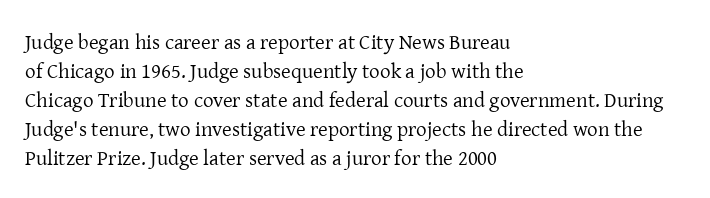
The image shows 21 px text type, upright; set left-aligned, normal line spacing (1.38x), normal letter spacing, not underlined.
